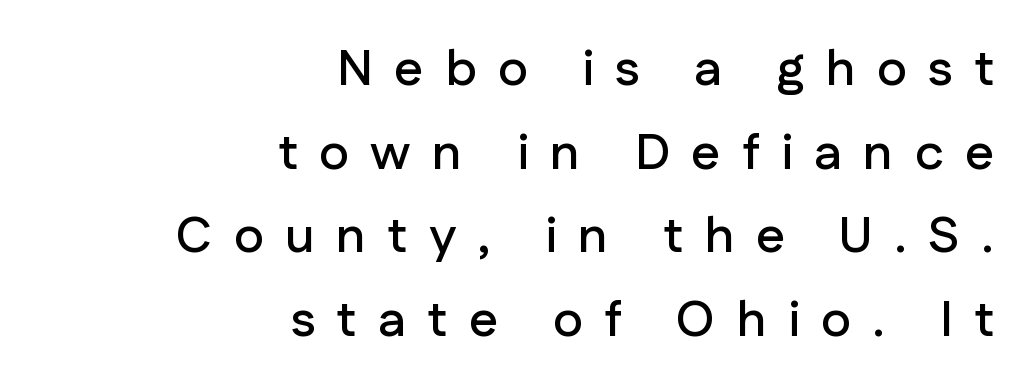
Q: Is the text italic (slanted)? A: No, it is upright.
Q: Is the typeface a serif or a sans-serif typeface? A: Sans-serif.
Q: Is the text underlined? A: No.
Q: How is the paragraph aligned? A: Right-aligned.
Q: Is the spacing between letters normal or unusually wide? A: Unusually wide.
Q: Is the spacing between lines tight, normal or loose? A: Normal.
Q: Width (condensed, normal, or wide)? A: Normal.
Q: Stroke contrast? A: Low.
Q: x-height? A: Medium.
Q: Monospaced? A: No.
